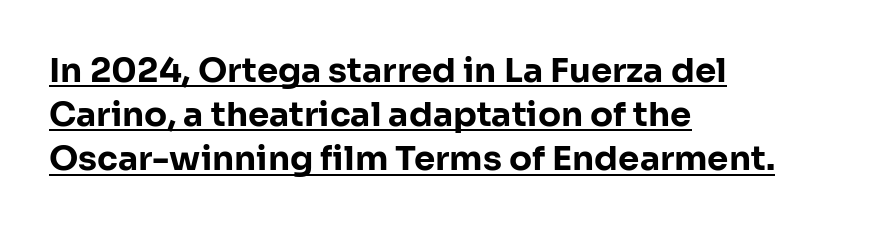
Each new line begins a customary step beneath the previous one. As a designer I'd log this as weight 700, bold. The passage shown is typed in a proportional face where columns would drift. Underlined type.
